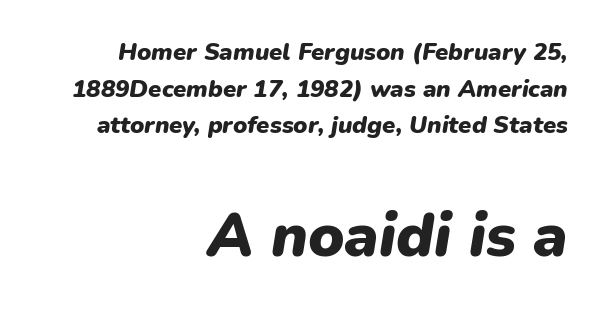
The image shows 61 px heavy type, italic (leaning right); set right-aligned, normal line spacing (1.53x), normal letter spacing, not underlined; the second (bottom) block is 2.54x larger; low stroke contrast and a medium x-height.
